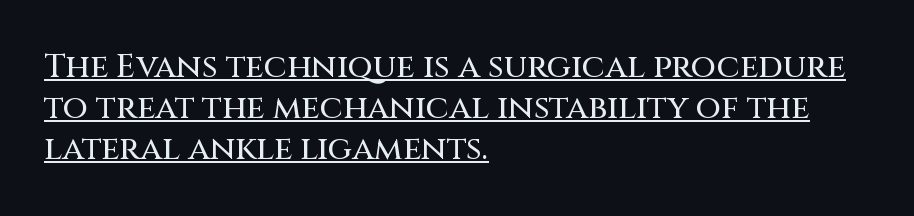
{"serif": "no", "italic": "no", "width": "normal", "stroke_contrast": "medium", "x_height": "large", "monospaced": "no", "underline": "yes", "align": "left", "line_spacing_ratio": 1.24, "letter_spacing": "normal", "letter_spacing_em": 0.0, "glyph_px": 33}
